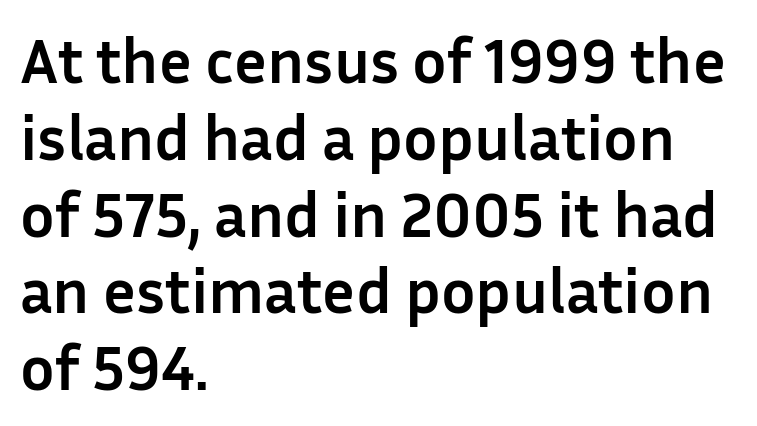
Line starts are locked; line ends wander. Font category for this specimen: sans-serif. Note the varied advance widths — an 'i' is clearly narrower than an 'm'. The specimen omits any rule beneath the text block's lines.
